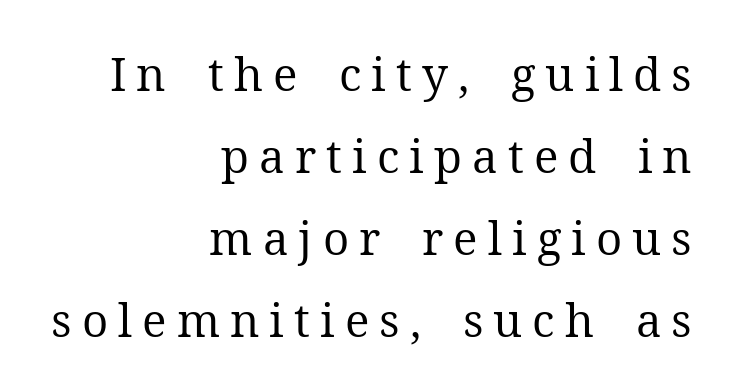
{"serif": "yes", "italic": "no", "bold": "no", "weight": "regular", "width": "normal", "stroke_contrast": "medium", "x_height": "medium", "monospaced": "no", "underline": "no", "align": "right", "line_spacing_ratio": 1.78, "letter_spacing": "wide", "letter_spacing_em": 0.22, "glyph_px": 46}
